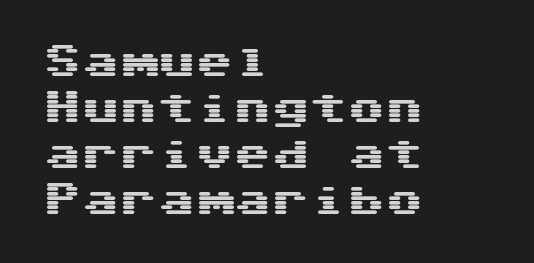
Q: Is the text italic (slanted)? A: No, it is upright.
Q: Is the typeface a serif or a sans-serif typeface? A: Sans-serif.
Q: Is the text underlined? A: No.
Q: How is the paragraph aligned? A: Left-aligned.
Q: Is the spacing between letters normal or unusually wide? A: Normal.
Q: Width (condensed, normal, or wide)? A: Wide.
Q: Stroke contrast? A: Medium.
Q: x-height? A: Medium.
Q: Monospaced? A: Yes.
